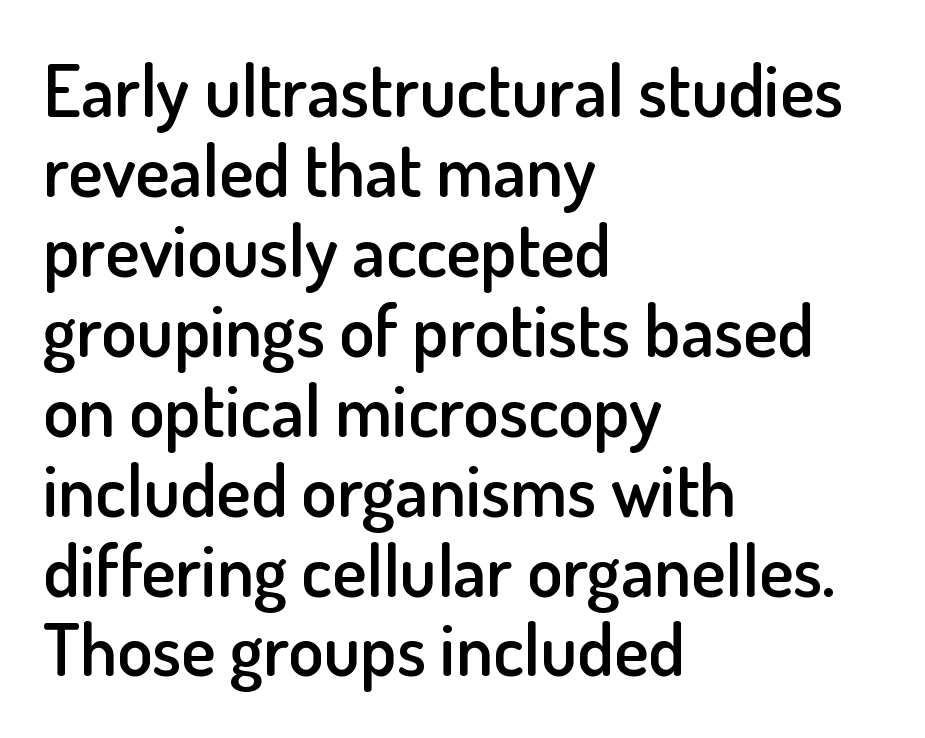
The image shows 72 px semibold sans-serif type, upright; set left-aligned, tight line spacing (1.11x), normal letter spacing, not underlined; low stroke contrast and a small x-height.
